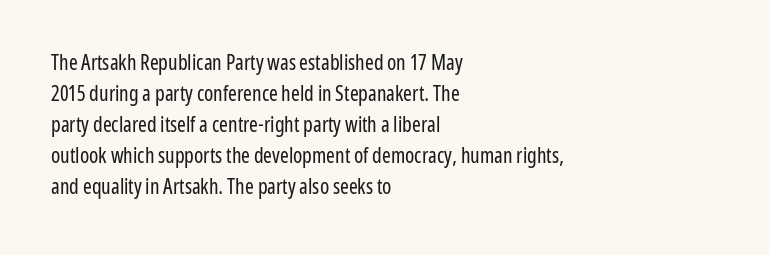
No chunkiness to these letters — they're not bold. The area under the type is left untouched. This rendering uses left alignment, leaving the right contour irregular. The font's upright variant was chosen for this text. Compared with typical body copy, the letter spacing here is the same.
